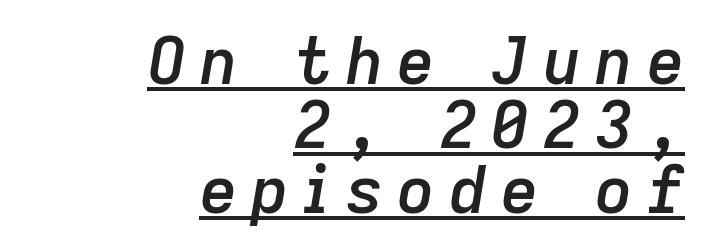
The image shows 65 px semibold type, italic (leaning right); set right-aligned, tight line spacing (0.99x), unusually wide letter spacing (+0.22 em), underlined; low stroke contrast and a medium x-height.
